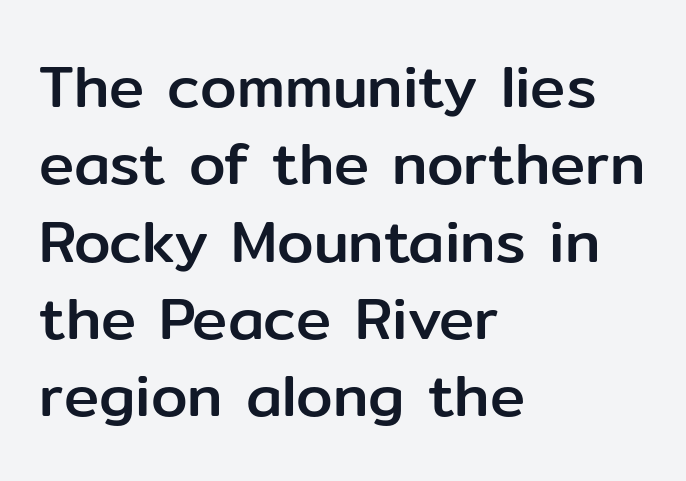
The image shows 59 px sans-serif type, upright; set left-aligned, normal line spacing (1.31x), normal letter spacing, not underlined; low stroke contrast and a medium x-height.
